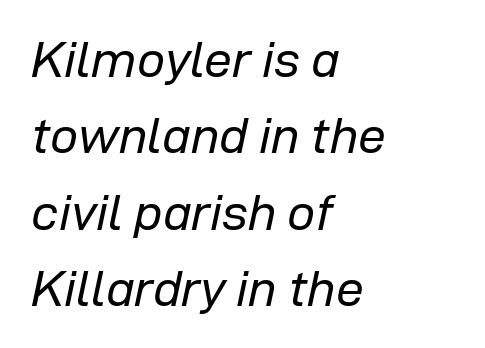
Observe the lean: these are italic letterforms. The letters sit at their default tracking, neither squeezed nor spread. No word sits above an underline. Whoever set this chose a conventional vertical rhythm.
